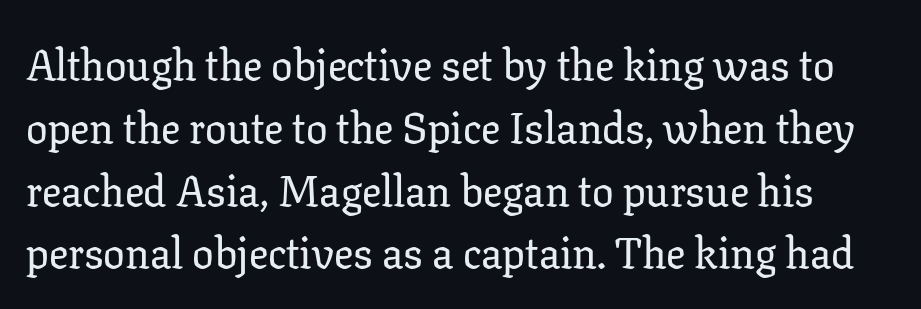
The rendering keeps characters at their native spacing. This is roman type, the default non-slanted kind. You could not count columns in this text — the font is proportionally spaced. Compared with typical paragraphs, the rows here are spaced about the same.
